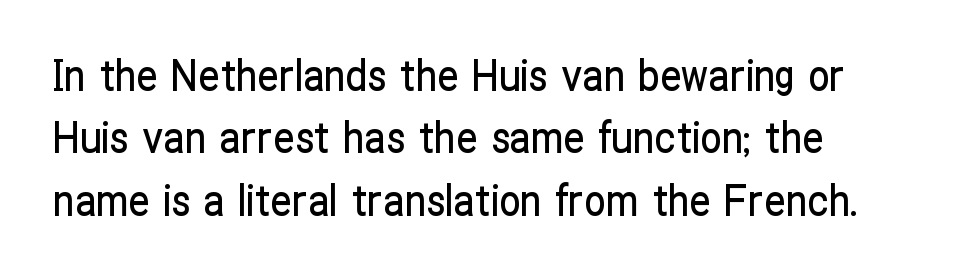
The image shows 43 px condensed sans-serif type, upright; set left-aligned, normal line spacing (1.45x), normal letter spacing, not underlined; low stroke contrast and a medium x-height.
